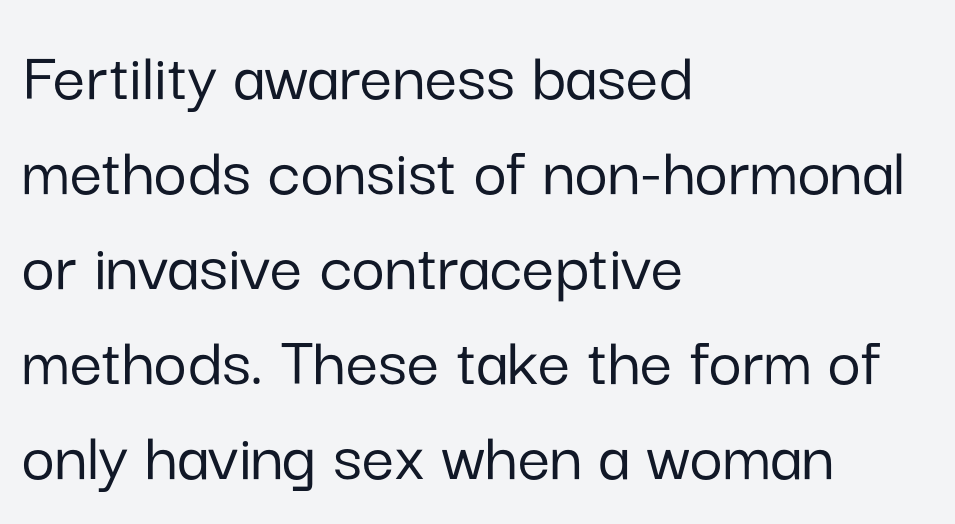
{"serif": "no", "italic": "no", "width": "normal", "stroke_contrast": "low", "x_height": "medium", "monospaced": "no", "underline": "no", "align": "left", "line_spacing": "normal", "line_spacing_ratio": 1.32, "letter_spacing": "normal", "letter_spacing_em": 0.0, "glyph_px": 72}
